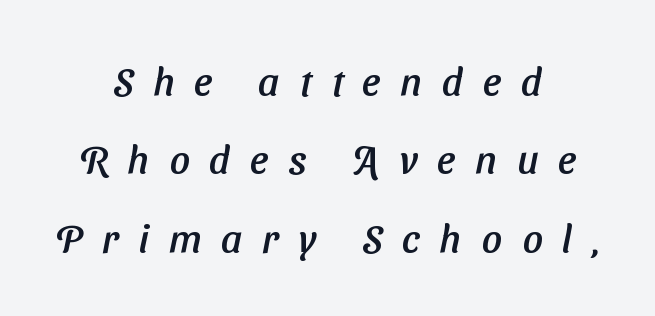
The image shows 40 px sans-serif type; set centered, loose line spacing (1.96x), unusually wide letter spacing (+0.49 em), not underlined; low stroke contrast and a medium x-height.
